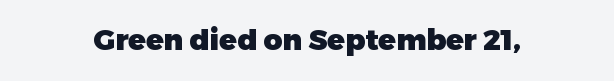
Q: Is the text bold? A: Yes.
Q: Is the text italic (slanted)? A: No, it is upright.
Q: Is the typeface a serif or a sans-serif typeface? A: Sans-serif.
Q: Is the text underlined? A: No.
Q: How is the paragraph aligned? A: Centered.
Q: Is the spacing between letters normal or unusually wide? A: Normal.
Q: Width (condensed, normal, or wide)? A: Normal.
Q: Stroke contrast? A: Low.
Q: x-height? A: Medium.
Q: Monospaced? A: No.
